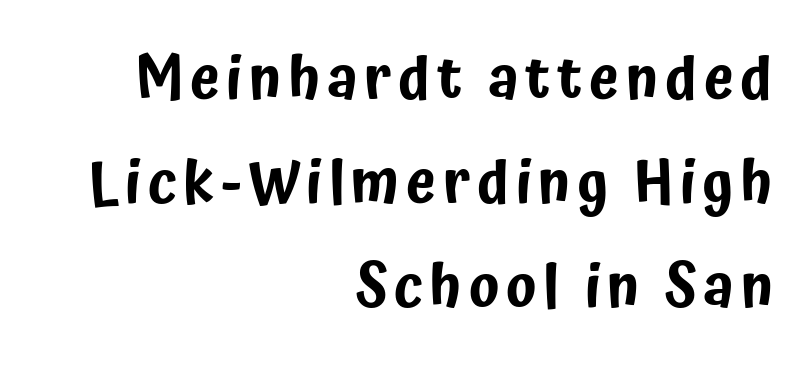
Q: Is the text italic (slanted)? A: No, it is upright.
Q: Is the typeface a serif or a sans-serif typeface? A: Sans-serif.
Q: Is the text underlined? A: No.
Q: How is the paragraph aligned? A: Right-aligned.
Q: Width (condensed, normal, or wide)? A: Condensed.
Q: Stroke contrast? A: Low.
Q: x-height? A: Medium.
Q: Monospaced? A: No.
